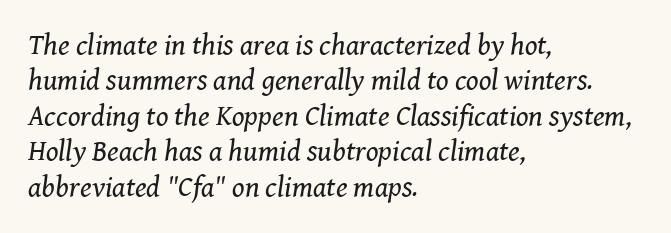
{"serif": "yes", "italic": "yes", "lean": "right", "slant_degrees": 8, "bold": "no", "weight": "regular", "width": "normal", "stroke_contrast": "medium", "x_height": "medium", "monospaced": "no", "underline": "no", "align": "left", "line_spacing_ratio": 1.22, "letter_spacing": "normal", "letter_spacing_em": 0.0, "glyph_px": 29}
